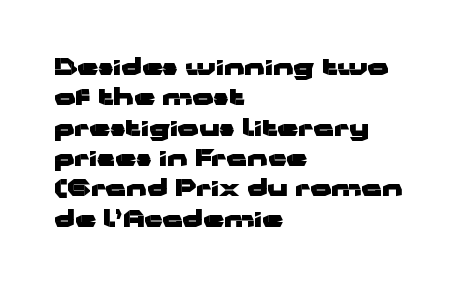
Q: Is the text bold? A: Yes.
Q: Is the text italic (slanted)? A: No, it is upright.
Q: Is the text underlined? A: No.
Q: How is the paragraph aligned? A: Left-aligned.
Q: Is the spacing between letters normal or unusually wide? A: Normal.
Q: Is the spacing between lines tight, normal or loose? A: Normal.
